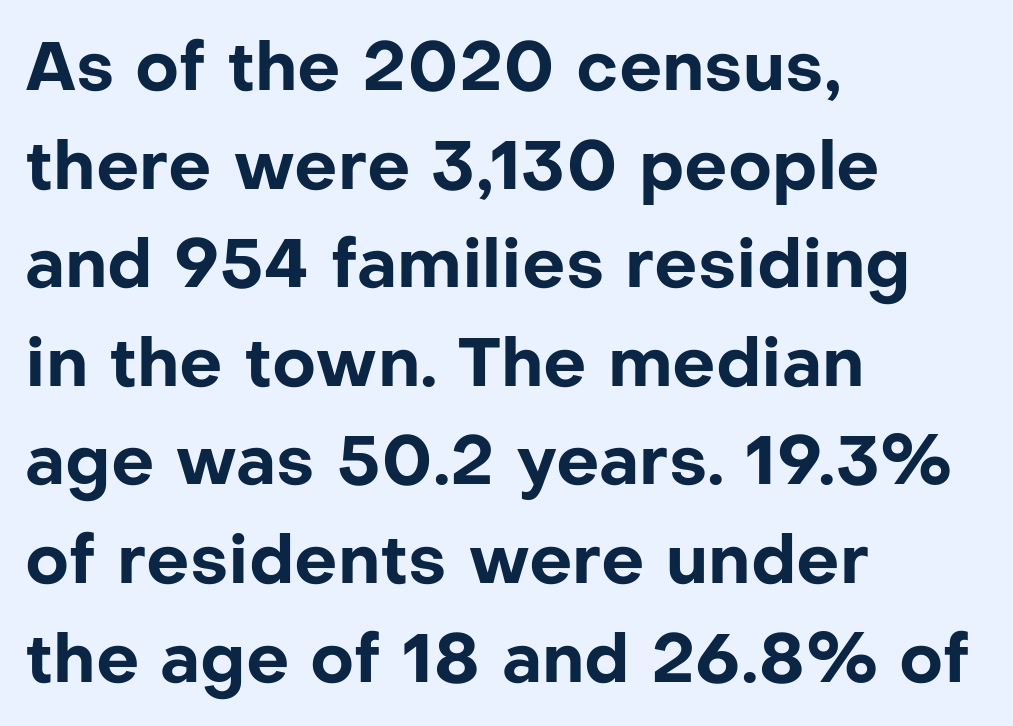
Q: Is the text bold? A: Yes.
Q: Is the text italic (slanted)? A: No, it is upright.
Q: Is the typeface a serif or a sans-serif typeface? A: Sans-serif.
Q: Is the text underlined? A: No.
Q: How is the paragraph aligned? A: Left-aligned.
Q: Is the spacing between letters normal or unusually wide? A: Normal.
Q: Is the spacing between lines tight, normal or loose? A: Normal.
Q: Width (condensed, normal, or wide)? A: Normal.
Q: Stroke contrast? A: Low.
Q: x-height? A: Medium.
Q: Monospaced? A: No.
